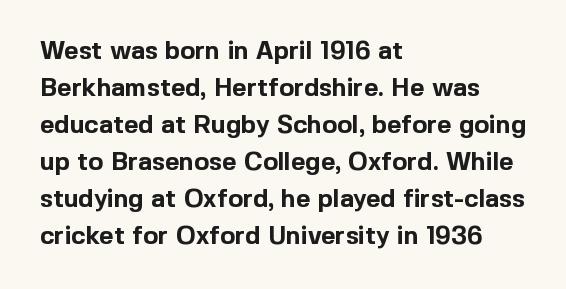
Horizontally, the lines are justified to the leading edge only. These words are printed bold, with thick strokes throughout. These lines sit exactly where default settings would place them. Every character sits straight up, as roman type does. Beneath every word, the page is bare.
